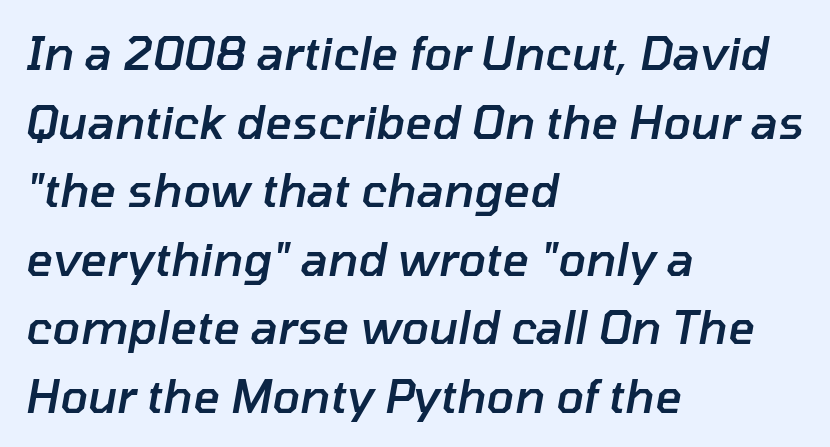
The passage shown is typed in a proportional face where columns would drift. The rendering keeps characters at their native spacing. This sample keeps an unexceptional amount of space between lines. Rule under the text: the space is simply empty.
